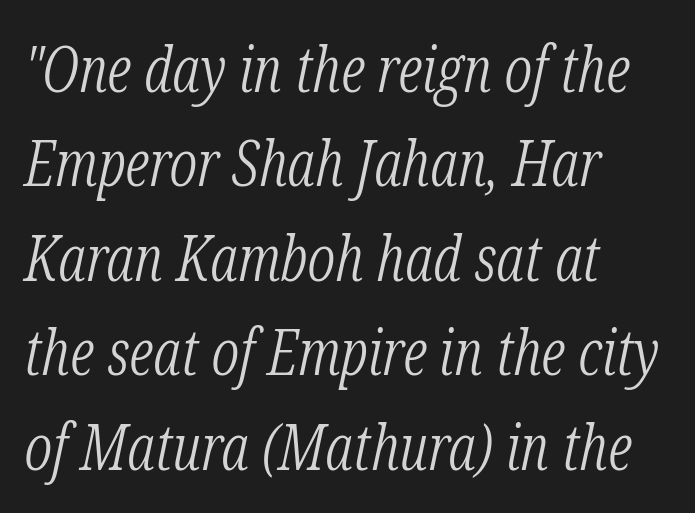
{"serif": "yes", "italic": "yes", "lean": "right", "slant_degrees": 12, "bold": "no", "weight": "light", "width": "condensed", "stroke_contrast": "low", "x_height": "medium", "monospaced": "no", "underline": "no", "align": "left", "line_spacing": "normal", "line_spacing_ratio": 1.5, "letter_spacing": "normal", "letter_spacing_em": 0.0, "glyph_px": 63}
